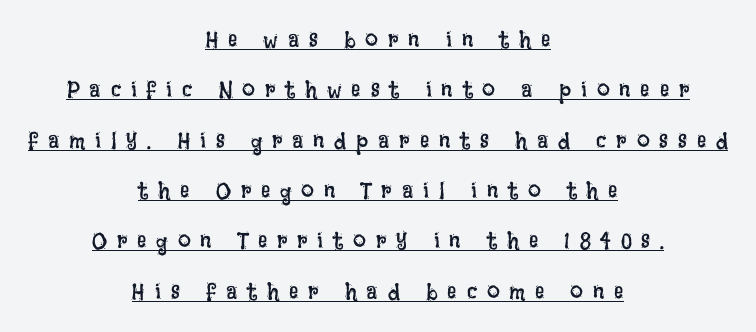
The image shows 23 px text type, upright; set centered, loose line spacing (2.19x), unusually wide letter spacing (+0.43 em), underlined.
